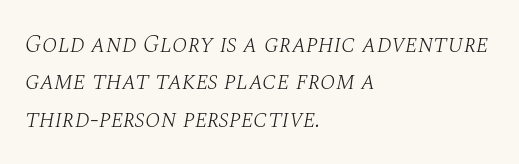
{"italic": "yes", "lean": "right", "slant_degrees": 10, "bold": "no", "underline": "no", "align": "left", "line_spacing": "normal", "line_spacing_ratio": 1.5, "letter_spacing": "normal", "letter_spacing_em": 0.0, "glyph_px": 25}
